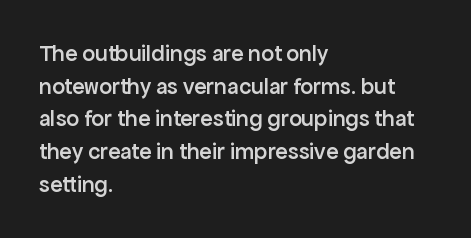
A classic flush-left, rag-right setting is used for this passage. Inter-character spacing is left at the font's built-in metrics. Notice how descenders clear the ascenders below comfortably — that's standard leading. Stroke thickness is moderately raised; the sample reads as semibold. Quick note: underline off.
